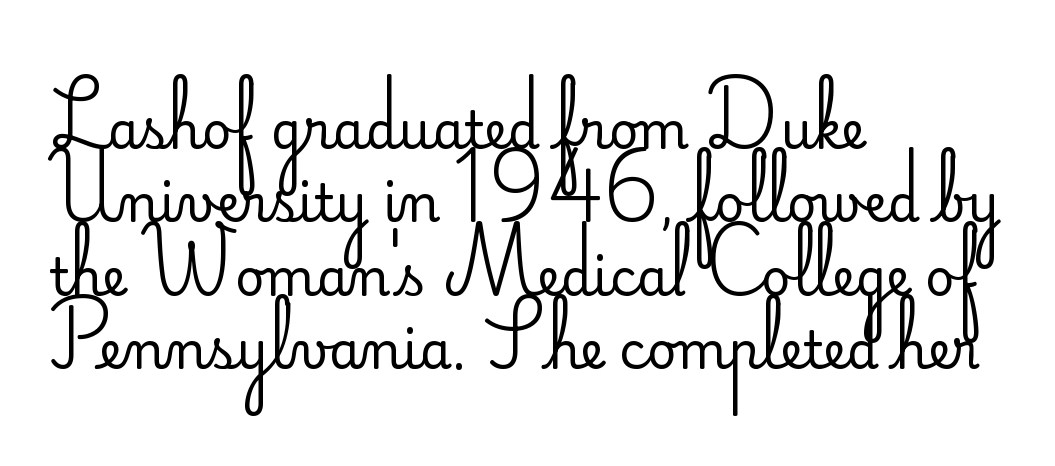
The image shows 51 px regular-weight sans-serif type, upright; set left-aligned, normal line spacing (1.44x), normal letter spacing, not underlined; low stroke contrast and a small x-height.
